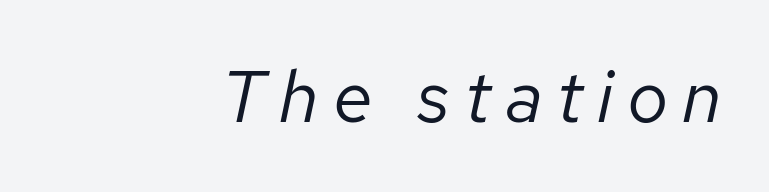
Q: Is the text bold? A: No.
Q: Is the text italic (slanted)? A: Yes, it leans right by about 12 degrees.
Q: Is the text underlined? A: No.
Q: How is the paragraph aligned? A: Right-aligned.
Q: Width (condensed, normal, or wide)? A: Normal.
Q: Stroke contrast? A: Low.
Q: x-height? A: Medium.
Q: Monospaced? A: No.
